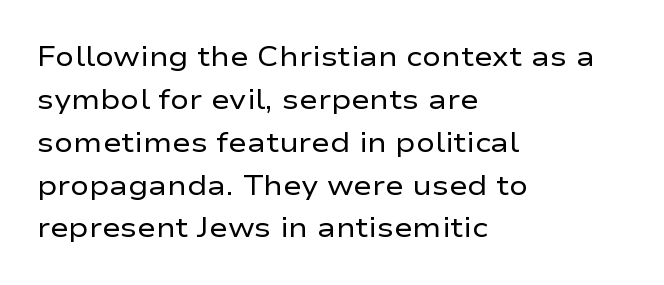
Ascenders rise straight up at ninety degrees. Regarding leading, the lines here are spaced in the standard way. A light-to-regular cut is what we see here. Regarding serifs, this sample does without them. Bare-footed words on every line. Spacing between characters is what you'd get straight out of the box.
